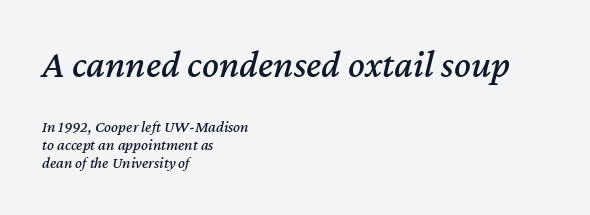
{"italic": "yes", "lean": "right", "slant_degrees": 12, "width": "normal", "stroke_contrast": "medium", "x_height": "medium", "monospaced": "no", "underline": "no", "align": "left", "line_spacing": "tight", "line_spacing_ratio": 1.13, "letter_spacing": "normal", "letter_spacing_em": 0.0, "larger_block": "first", "size_ratio": 2.44, "glyph_px": 39}
